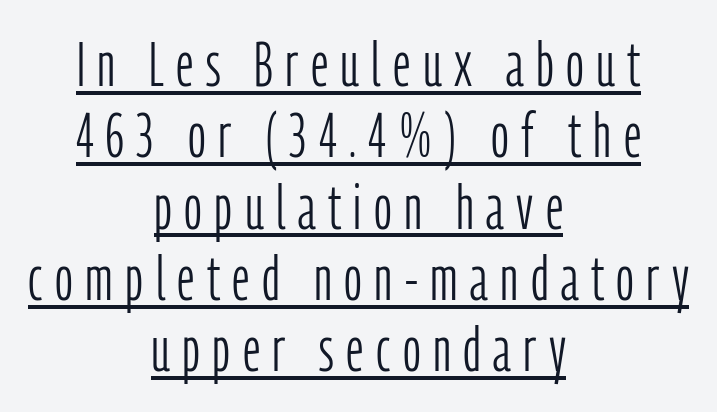
Think standard paragraph weight, or any step lighter than that. The line texture is sparse and dotted thanks to wide tracking. Layout note: lines centered. Leading is clearly below the norm, producing a dense column. Italic? Not at all — the glyphs are vertical.
